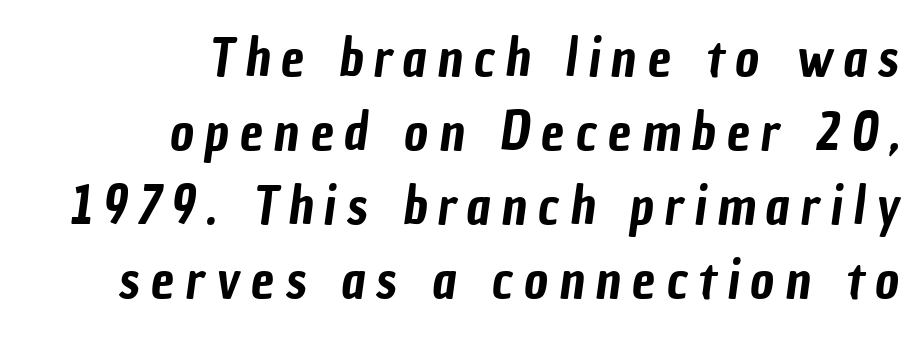
Q: Is the typeface a serif or a sans-serif typeface? A: Sans-serif.
Q: Is the text underlined? A: No.
Q: How is the paragraph aligned? A: Right-aligned.
Q: Is the spacing between letters normal or unusually wide? A: Unusually wide.
Q: Is the spacing between lines tight, normal or loose? A: Normal.
Q: Width (condensed, normal, or wide)? A: Condensed.
Q: Stroke contrast? A: Low.
Q: x-height? A: Medium.
Q: Monospaced? A: No.
